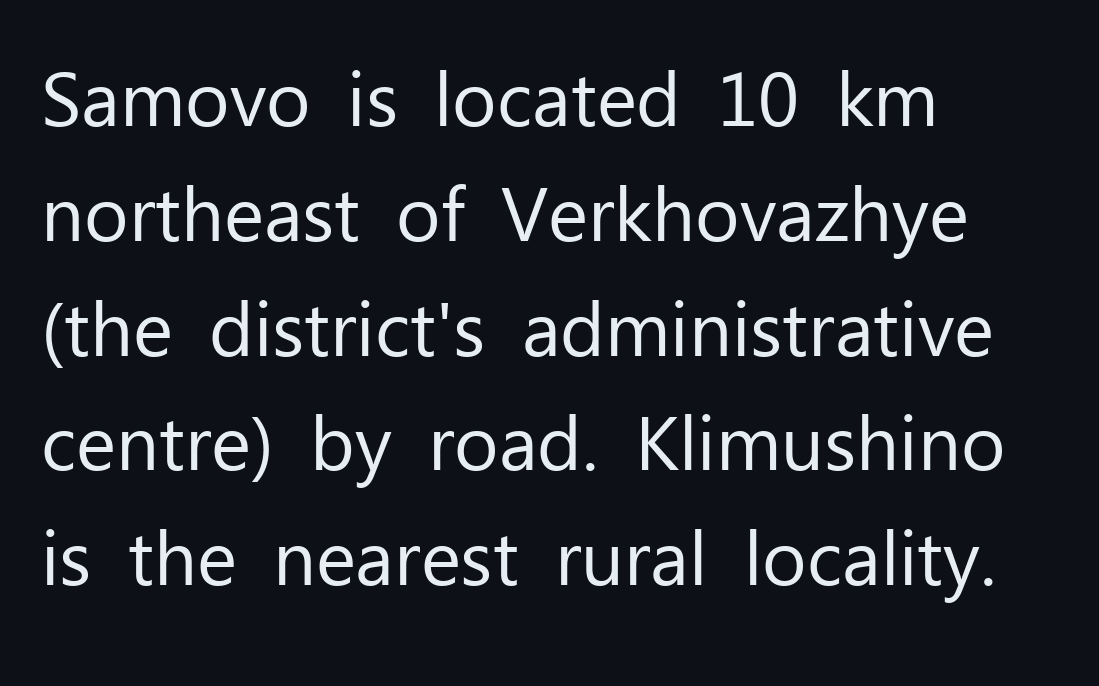
Q: Is the text bold? A: No.
Q: Is the text italic (slanted)? A: No, it is upright.
Q: Is the typeface a serif or a sans-serif typeface? A: Sans-serif.
Q: Is the text underlined? A: No.
Q: How is the paragraph aligned? A: Left-aligned.
Q: Is the spacing between letters normal or unusually wide? A: Normal.
Q: Is the spacing between lines tight, normal or loose? A: Normal.
Q: Width (condensed, normal, or wide)? A: Normal.
Q: Stroke contrast? A: Low.
Q: x-height? A: Medium.
Q: Monospaced? A: No.
